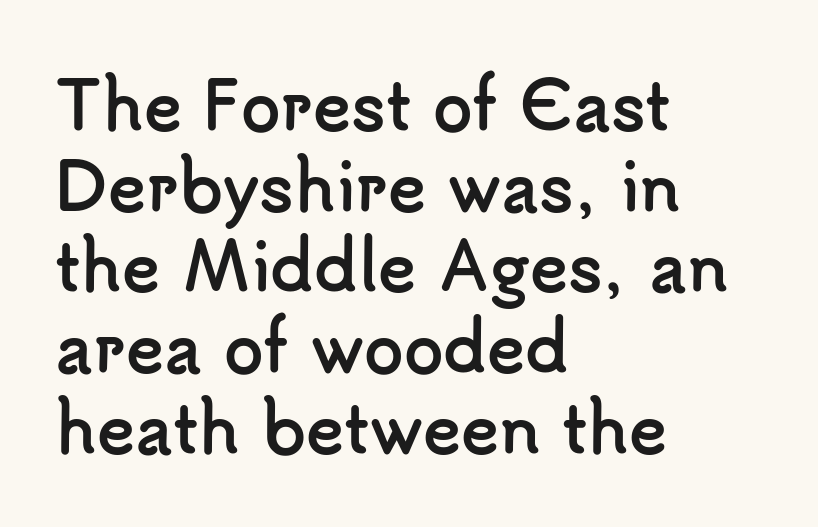
Q: Is the text bold? A: Yes.
Q: Is the text italic (slanted)? A: No, it is upright.
Q: Is the typeface a serif or a sans-serif typeface? A: Sans-serif.
Q: Is the text underlined? A: No.
Q: How is the paragraph aligned? A: Left-aligned.
Q: Is the spacing between letters normal or unusually wide? A: Normal.
Q: Is the spacing between lines tight, normal or loose? A: Normal.
Q: Width (condensed, normal, or wide)? A: Normal.
Q: Stroke contrast? A: Low.
Q: x-height? A: Small.
Q: Monospaced? A: No.
